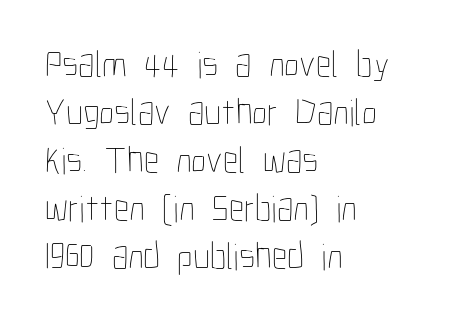
Q: Is the text bold? A: No.
Q: Is the text italic (slanted)? A: No, it is upright.
Q: Is the text underlined? A: No.
Q: How is the paragraph aligned? A: Left-aligned.
Q: Is the spacing between letters normal or unusually wide? A: Normal.
Q: Is the spacing between lines tight, normal or loose? A: Normal.
Q: Width (condensed, normal, or wide)? A: Condensed.
Q: Stroke contrast? A: Low.
Q: x-height? A: Medium.
Q: Monospaced? A: No.
